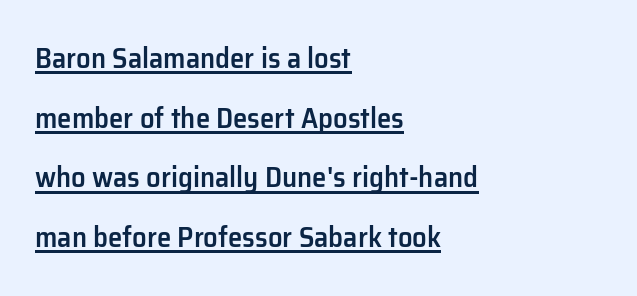
{"serif": "no", "italic": "no", "bold": "semi", "weight": "semibold", "width": "normal", "stroke_contrast": "low", "x_height": "medium", "monospaced": "no", "underline": "yes", "align": "left", "line_spacing": "loose", "line_spacing_ratio": 2.06, "letter_spacing": "normal", "letter_spacing_em": 0.0, "glyph_px": 29}
